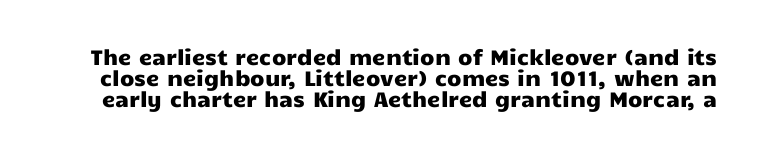
The image shows 21 px text type, upright; set tight line spacing (1.01x), normal letter spacing, not underlined.
